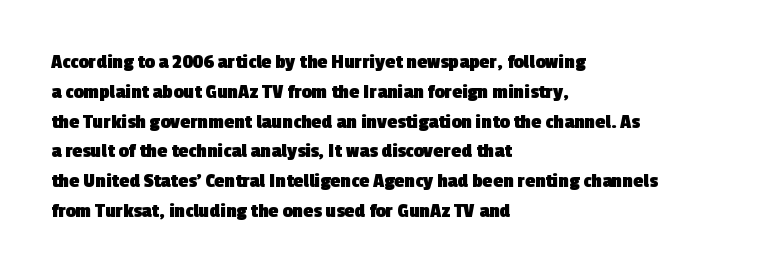
Students, note that the glyphs here touch the page at normal intervals. Strokes here are thick enough to call this a true bold. The passage is arranged the way most books set body copy — flush left. If you measured baseline to baseline, you'd find a middling distance. No word sits above an underline.
